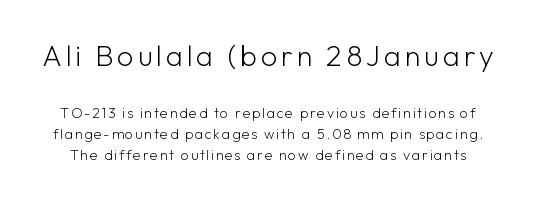
{"serif": "no", "italic": "no", "bold": "no", "weight": "light", "width": "normal", "stroke_contrast": "low", "x_height": "medium", "monospaced": "no", "underline": "no", "line_spacing": "normal", "line_spacing_ratio": 1.5, "larger_block": "first", "size_ratio": 2.07, "glyph_px": 29}
